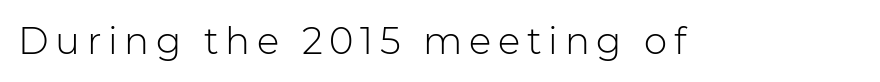
{"serif": "no", "italic": "no", "bold": "no", "weight": "light", "width": "normal", "stroke_contrast": "low", "x_height": "medium", "monospaced": "no", "underline": "no", "glyph_px": 37}
